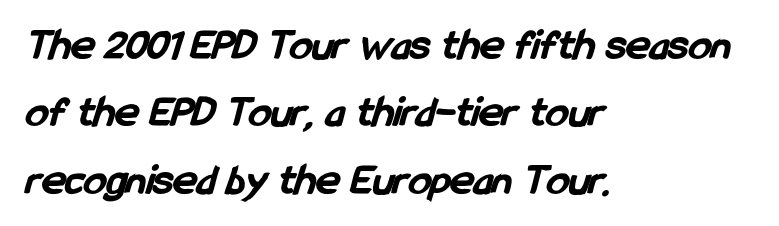
{"serif": "no", "bold": "yes", "weight": "bold", "width": "condensed", "stroke_contrast": "low", "x_height": "medium", "monospaced": "no", "underline": "no", "align": "left", "line_spacing": "normal", "line_spacing_ratio": 1.5, "letter_spacing": "normal", "letter_spacing_em": 0.0, "glyph_px": 45}
